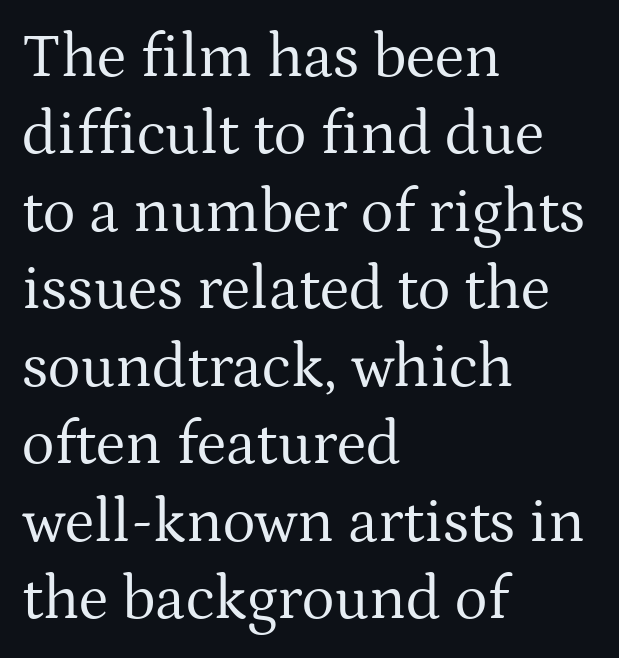
Q: Is the text bold? A: No.
Q: Is the text italic (slanted)? A: No, it is upright.
Q: Is the typeface a serif or a sans-serif typeface? A: Serif.
Q: Is the text underlined? A: No.
Q: How is the paragraph aligned? A: Left-aligned.
Q: Is the spacing between letters normal or unusually wide? A: Normal.
Q: Is the spacing between lines tight, normal or loose? A: Normal.
Q: Width (condensed, normal, or wide)? A: Normal.
Q: Stroke contrast? A: Medium.
Q: x-height? A: Medium.
Q: Monospaced? A: No.
